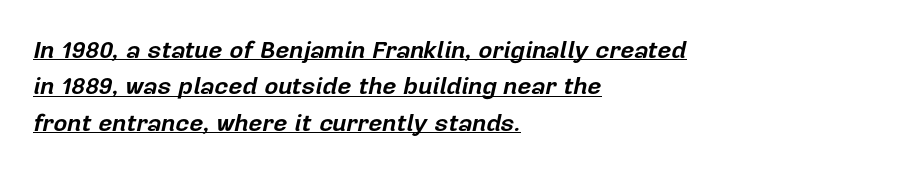
Look at the stroke-to-counter ratio: heavy, a bold. This rendering uses left alignment, leaving the right contour irregular. The vertical gap from one line to the next is medium. No extra tracking has been applied to these lines. A rule runs beneath these lines of type. The lettering tilts uniformly, giving the passage an italic look.
